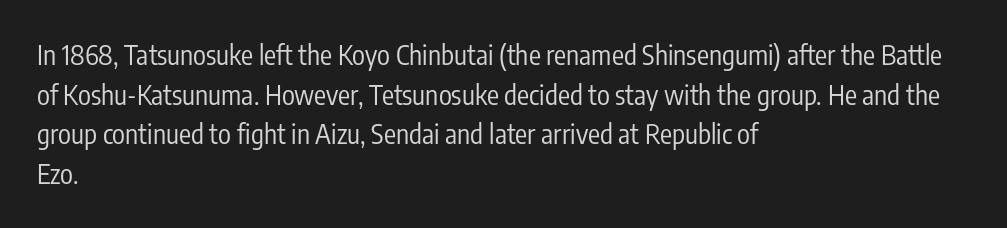
{"italic": "no", "bold": "no", "underline": "no", "align": "left", "line_spacing": "normal", "line_spacing_ratio": 1.47, "letter_spacing": "normal", "letter_spacing_em": 0.0, "glyph_px": 27}
